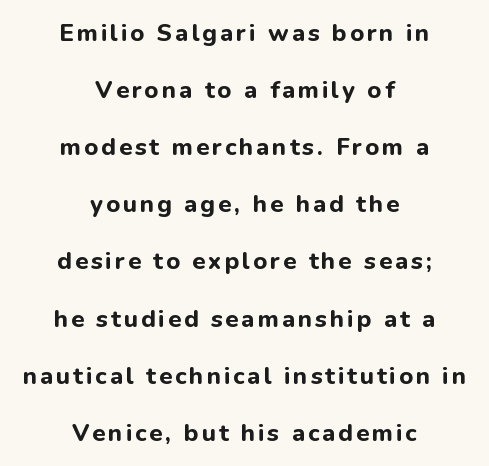
Q: Is the text bold? A: Yes.
Q: Is the text italic (slanted)? A: No, it is upright.
Q: Is the text underlined? A: No.
Q: How is the paragraph aligned? A: Centered.
Q: Is the spacing between lines tight, normal or loose? A: Loose.
